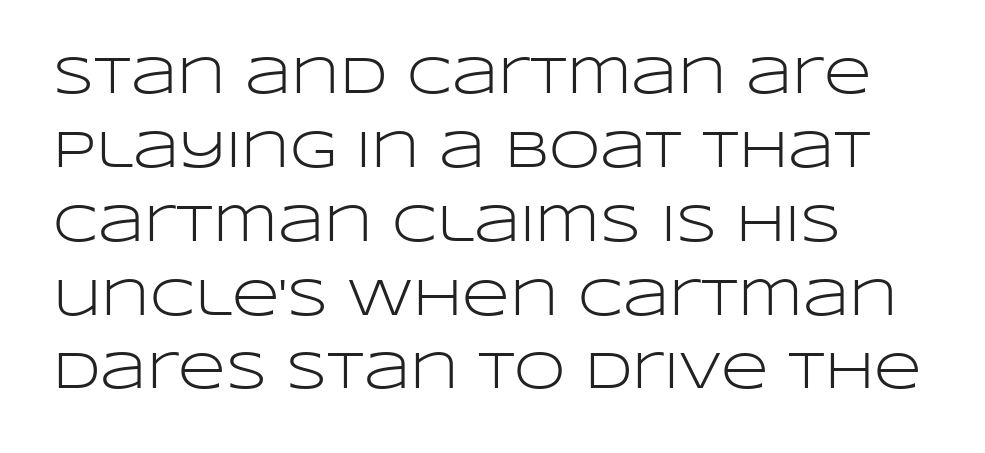
Q: Is the text bold? A: No.
Q: Is the text italic (slanted)? A: No, it is upright.
Q: Is the typeface a serif or a sans-serif typeface? A: Sans-serif.
Q: Is the text underlined? A: No.
Q: How is the paragraph aligned? A: Left-aligned.
Q: Is the spacing between letters normal or unusually wide? A: Normal.
Q: Is the spacing between lines tight, normal or loose? A: Normal.
Q: Width (condensed, normal, or wide)? A: Wide.
Q: Stroke contrast? A: Low.
Q: x-height? A: Large.
Q: Monospaced? A: No.
